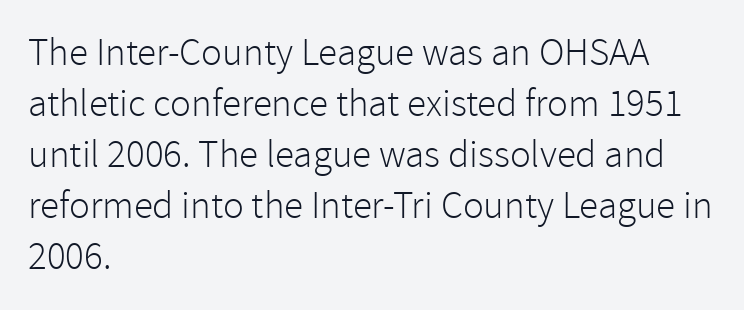
Q: Is the text bold? A: No.
Q: Is the text italic (slanted)? A: No, it is upright.
Q: Is the typeface a serif or a sans-serif typeface? A: Sans-serif.
Q: Is the text underlined? A: No.
Q: How is the paragraph aligned? A: Left-aligned.
Q: Is the spacing between letters normal or unusually wide? A: Normal.
Q: Is the spacing between lines tight, normal or loose? A: Normal.
Q: Width (condensed, normal, or wide)? A: Normal.
Q: Stroke contrast? A: Low.
Q: x-height? A: Medium.
Q: Monospaced? A: No.
